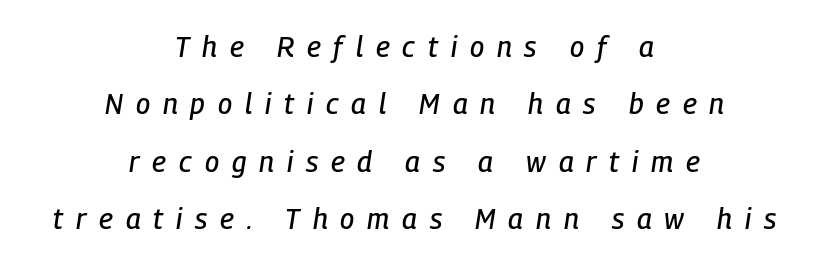
The lettering tilts uniformly, giving the passage an italic look. Varying glyph widths throughout — classic text-font behaviour. The letterforms stand isolated, each surrounded by extra space. Baseline-to-baseline distance is far greater than the letter height. Plain, unruled lines of type. Which margin do the lines hug? Neither — every line sits in the middle.
